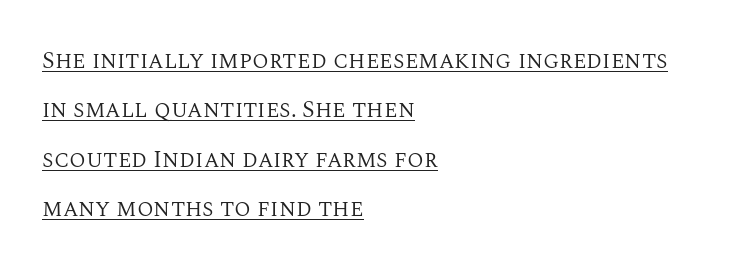
Q: Is the text bold? A: No.
Q: Is the text italic (slanted)? A: No, it is upright.
Q: Is the text underlined? A: Yes.
Q: How is the paragraph aligned? A: Left-aligned.
Q: Is the spacing between letters normal or unusually wide? A: Normal.
Q: Is the spacing between lines tight, normal or loose? A: Loose.
